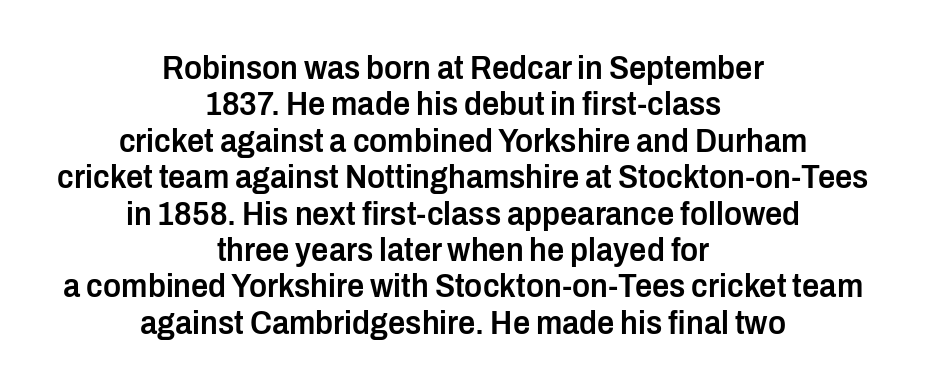
Q: Is the text bold? A: Semi-bold.
Q: Is the text italic (slanted)? A: No, it is upright.
Q: Is the typeface a serif or a sans-serif typeface? A: Sans-serif.
Q: Is the text underlined? A: No.
Q: How is the paragraph aligned? A: Centered.
Q: Is the spacing between letters normal or unusually wide? A: Normal.
Q: Is the spacing between lines tight, normal or loose? A: Tight.
Q: Width (condensed, normal, or wide)? A: Condensed.
Q: Stroke contrast? A: Low.
Q: x-height? A: Medium.
Q: Monospaced? A: No.
